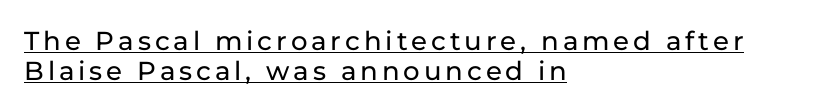
Q: Is the text italic (slanted)? A: No, it is upright.
Q: Is the text underlined? A: Yes.
Q: How is the paragraph aligned? A: Left-aligned.
Q: Is the spacing between lines tight, normal or loose? A: Tight.
